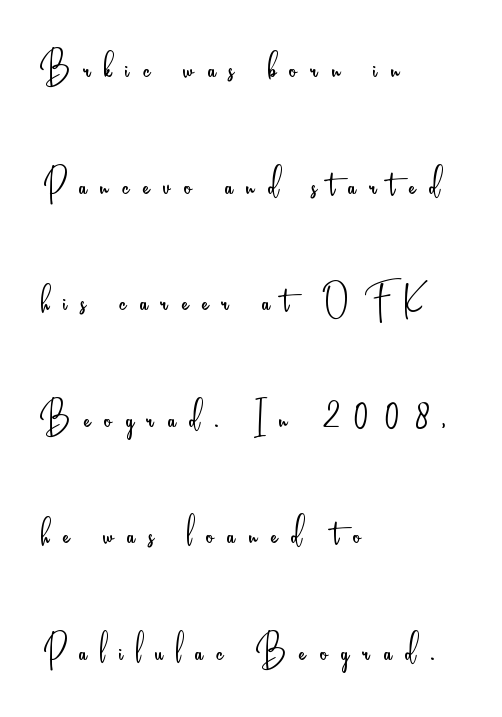
The image shows 47 px light, condensed sans-serif type; set left-aligned, loose line spacing (2.48x), unusually wide letter spacing (+0.29 em), not underlined; low stroke contrast and a small x-height.
